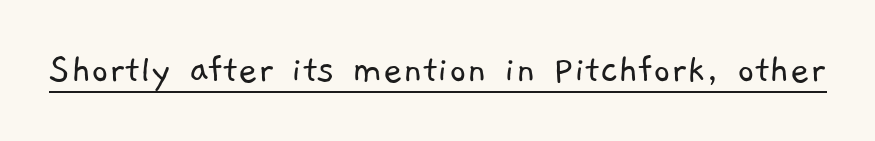
Weight: regular or lighter. Character widths vary here, with narrow letters taking less room than wide ones. Type style note: lacks serifs. The lettering is marked with a stroke running underneath it. A typesetter would call this zero additional tracking.
